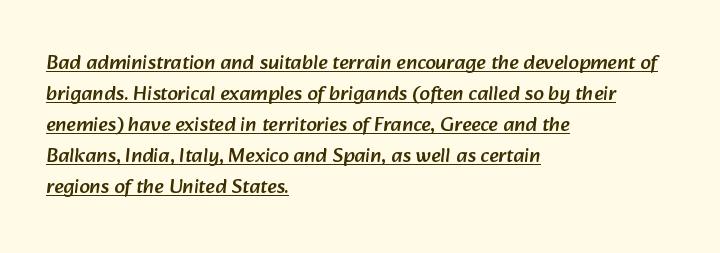
The image shows 21 px text type; set left-aligned, normal line spacing (1.48x), normal letter spacing, underlined.
